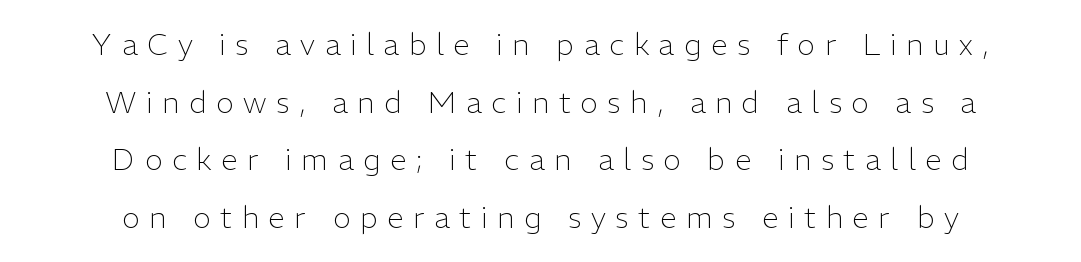
Leading is clearly above the norm, producing a sparse column. The face used here is rendered with a markedly widened letterfit. Note the varied advance widths — an 'i' is clearly narrower than an 'm'. The typesetter chose a symmetrical, centered arrangement here.
